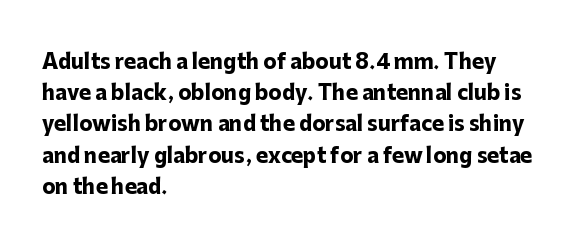
The image shows 20 px bold type, upright; set left-aligned, normal line spacing (1.56x), normal letter spacing, not underlined.
